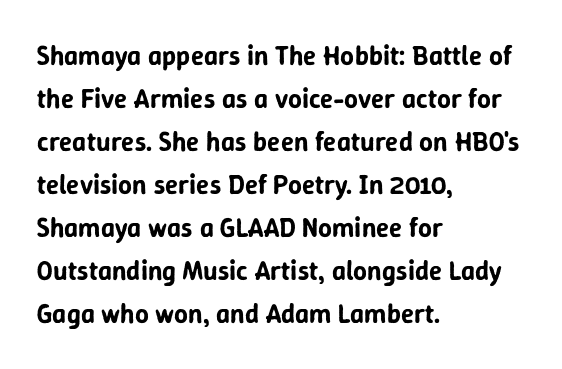
{"italic": "no", "underline": "no", "align": "left", "line_spacing": "normal", "line_spacing_ratio": 1.59, "letter_spacing": "normal", "letter_spacing_em": 0.0, "glyph_px": 27}
